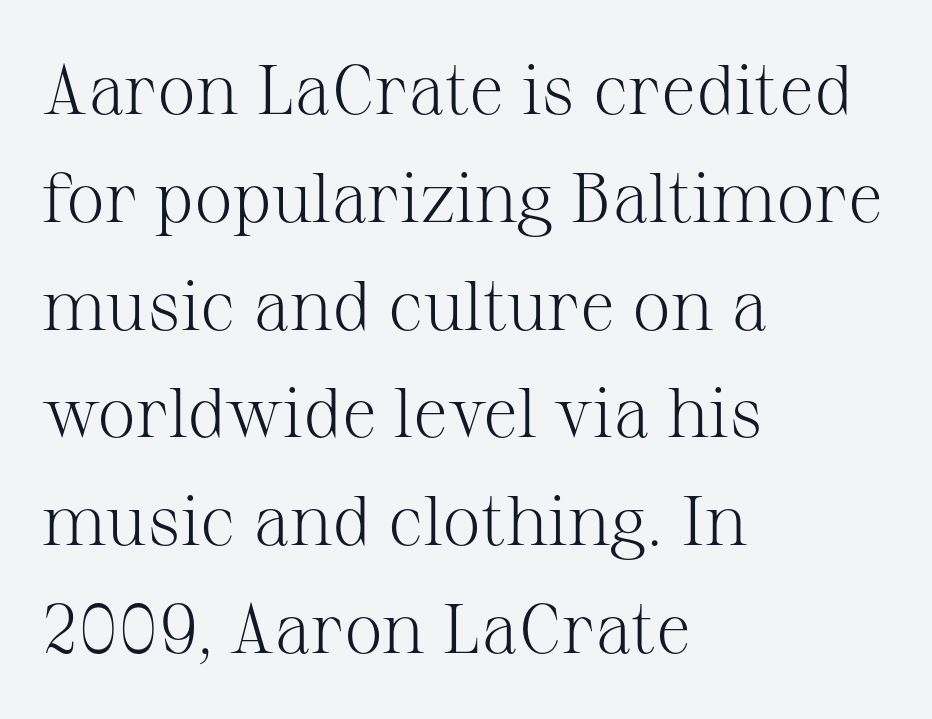
The image shows 70 px light serif type, upright; set left-aligned, normal line spacing (1.54x), normal letter spacing, not underlined; medium stroke contrast and a medium x-height.
